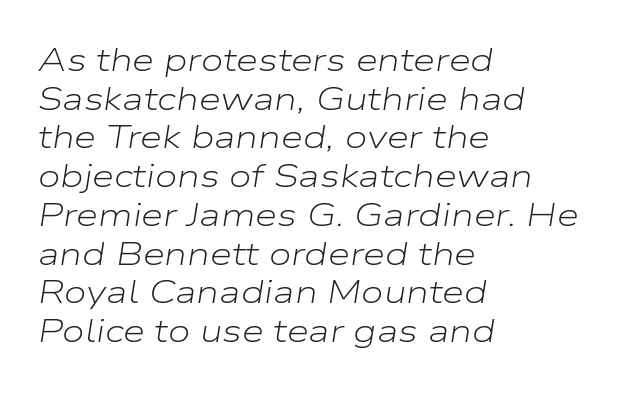
Is the block centered? No — it sits flush against the left margin. Weight: not bold — regular or lighter. The foot of each line stays bare and open. Honestly, the letter spacing is just normal — you wouldn't notice it. Characters are canted at an angle relative to the baseline's perpendicular.
